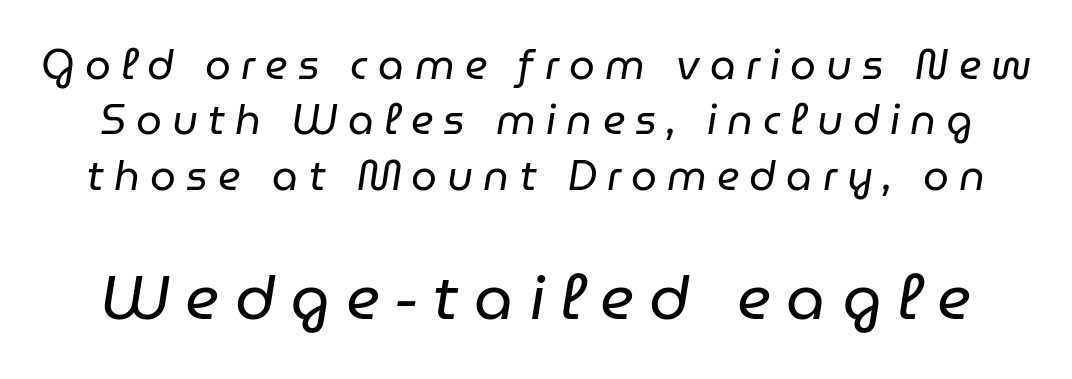
The letterforms stand isolated, each surrounded by extra space. There's an unmistakable incline to the writing here. Compared with typical paragraphs, the rows here are spaced about the same. You get the small type first, then a jump to larger type. Counters stay open thanks to moderate or lighter strokes. Bare-footed words on every line.
